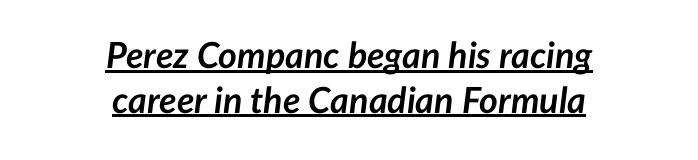
{"italic": "yes", "lean": "right", "slant_degrees": 7, "bold": "yes", "weight": "semibold", "width": "normal", "stroke_contrast": "low", "x_height": "medium", "monospaced": "no", "underline": "yes", "align": "center", "line_spacing_ratio": 1.24, "letter_spacing": "normal", "letter_spacing_em": 0.0, "glyph_px": 36}
